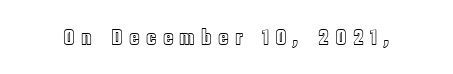
Q: Is the text italic (slanted)? A: No, it is upright.
Q: Is the text underlined? A: No.
Q: Is the spacing between letters normal or unusually wide? A: Unusually wide.
